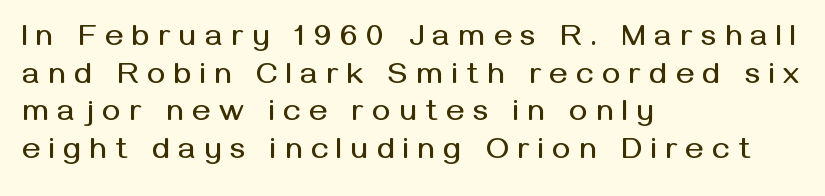
Compared with a centered layout, this one pins lines to the left instead. These lines have a slow, spaced-out rhythm from letter to letter. Proportional: the letters do not fall into vertical columns. This rendering employs a face without finishing strokes, i.e., a sans-serif. Rendered with straight, roman letterforms. Honestly, there is no underline to notice here at all.
